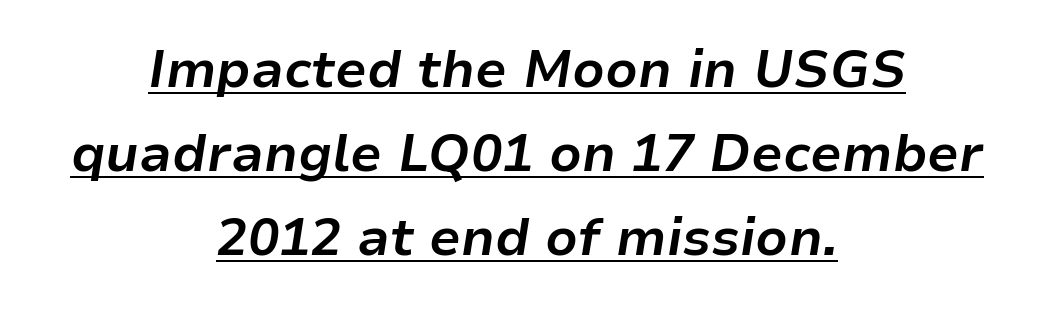
{"italic": "yes", "lean": "right", "slant_degrees": 9, "bold": "yes", "weight": "bold", "width": "normal", "stroke_contrast": "low", "x_height": "medium", "monospaced": "no", "underline": "yes", "align": "center", "line_spacing": "normal", "line_spacing_ratio": 1.62, "letter_spacing": "normal", "letter_spacing_em": 0.0, "glyph_px": 52}
